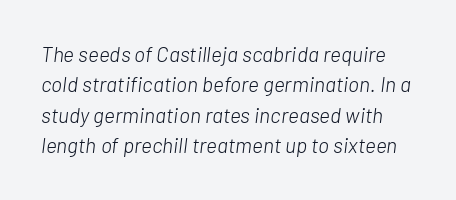
{"italic": "yes", "lean": "right", "slant_degrees": 7, "bold": "no", "underline": "no", "line_spacing": "normal", "line_spacing_ratio": 1.45, "letter_spacing": "normal", "letter_spacing_em": 0.0, "glyph_px": 21}
